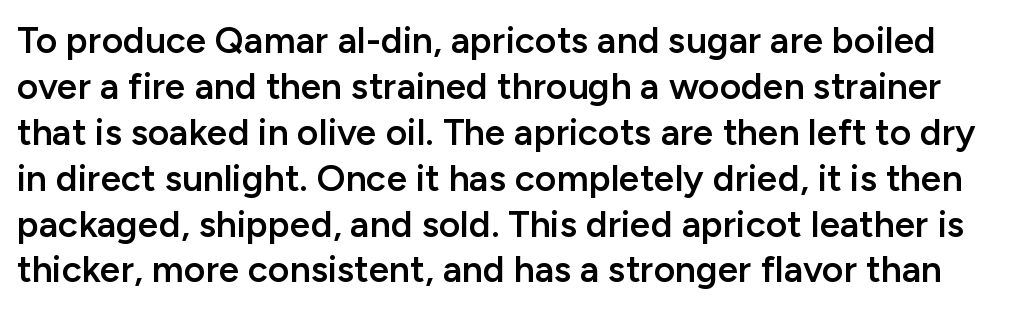
Tracking value appears to be zero — textbook default spacing. A typesetter would call this proportional, since set widths differ per character. This sample uses a sans-serif face. Bold? Not quite — semibold, heavier than regular but stopping short. Decoration check: the copy has no underline.
